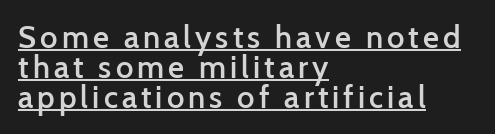
{"serif": "no", "italic": "no", "bold": "semi", "weight": "semibold", "width": "normal", "stroke_contrast": "low", "x_height": "medium", "monospaced": "no", "underline": "yes", "align": "left", "line_spacing": "tight", "line_spacing_ratio": 0.96, "glyph_px": 31}
